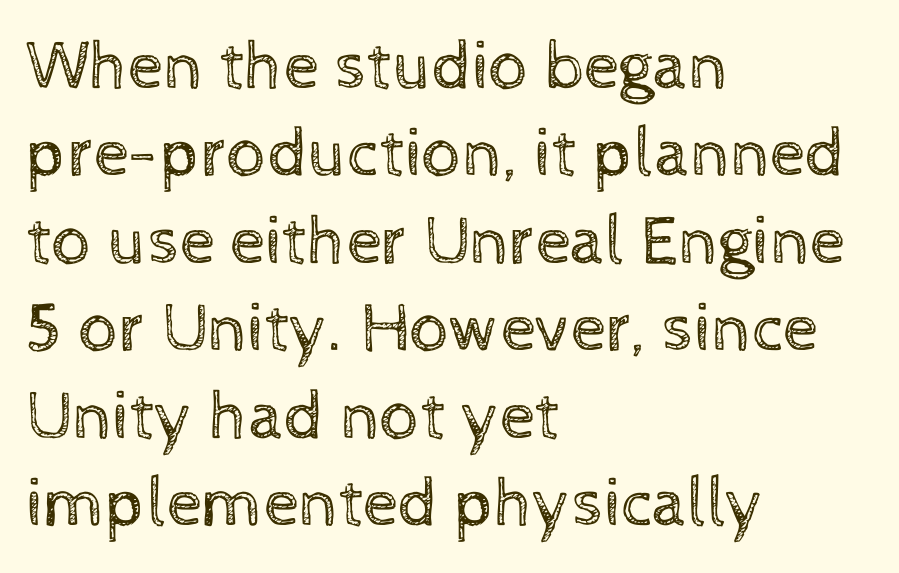
Counters stay open thanks to moderate or lighter strokes. Glance below the letters and you will spot only blank space. In terms of letterspacing, this is plain default setting. This is the regular roman posture of the typeface. These lines are rendered in a variable-pitch font.
